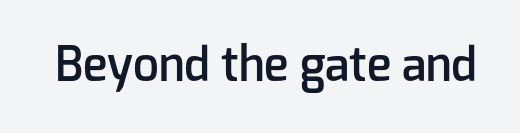
The image shows 46 px semibold sans-serif type, upright; set normal letter spacing, not underlined; low stroke contrast and a medium x-height.
